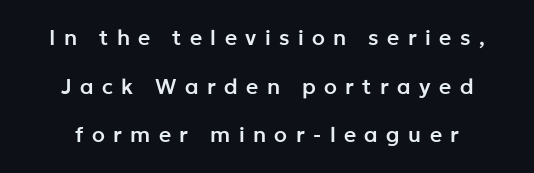
Quick note: underline off. Rows of type keep a wide berth in the vertical direction. Students, note that the glyphs here are deliberately spaced far apart. Does the lettering tilt? It doesn't — this is upright.
